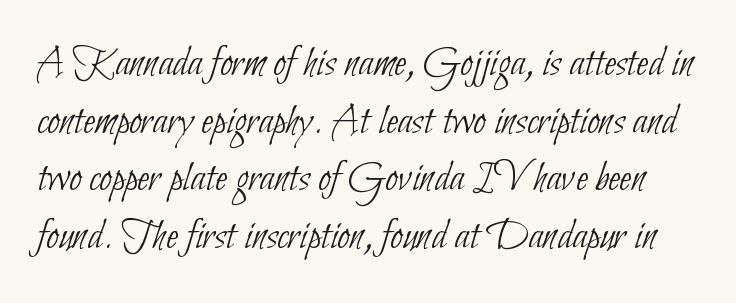
The line texture is even and compact thanks to regular tracking. Varying glyph widths throughout — classic text-font behaviour. Interline gaps are of average width in this sample. The area under the type is left untouched. The passage shown is not bold in any degree.
